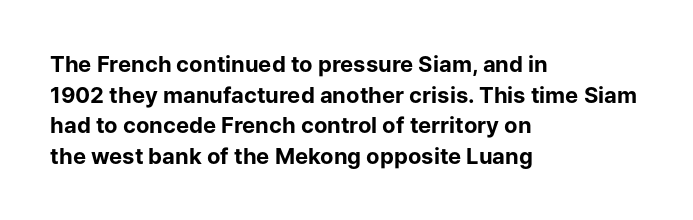
{"italic": "no", "bold": "yes", "underline": "no", "align": "left", "line_spacing": "normal", "line_spacing_ratio": 1.39, "letter_spacing": "normal", "letter_spacing_em": 0.0, "glyph_px": 22}
